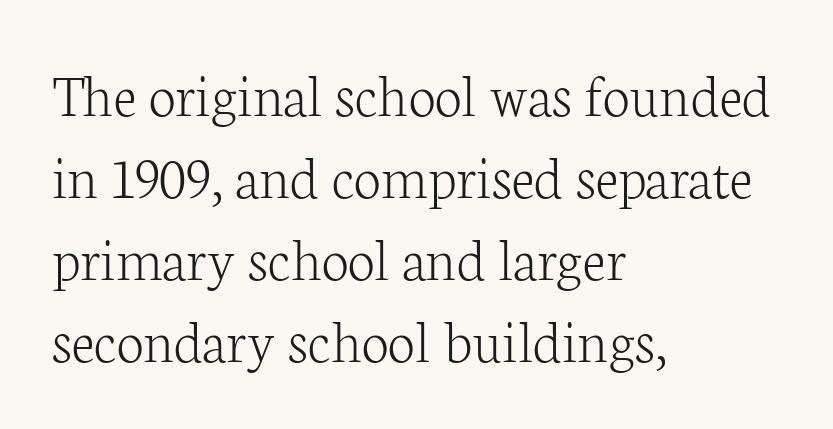
The image shows 62 px light serif type, upright; set left-aligned, normal line spacing (1.32x), normal letter spacing, not underlined; low stroke contrast and a medium x-height.
